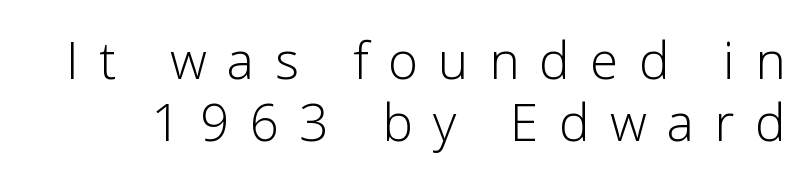
Q: Is the text bold? A: No.
Q: Is the text italic (slanted)? A: No, it is upright.
Q: Is the typeface a serif or a sans-serif typeface? A: Sans-serif.
Q: Is the text underlined? A: No.
Q: Is the spacing between letters normal or unusually wide? A: Unusually wide.
Q: Width (condensed, normal, or wide)? A: Normal.
Q: Stroke contrast? A: Low.
Q: x-height? A: Medium.
Q: Monospaced? A: No.
